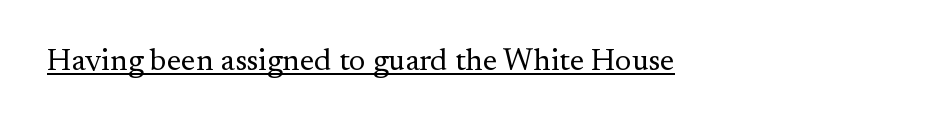
The image shows 31 px regular-weight serif type, upright; set left-aligned, normal letter spacing, underlined; medium stroke contrast and a small x-height.
